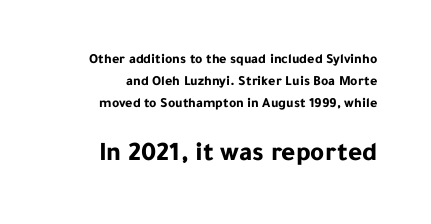
{"italic": "no", "bold": "yes", "underline": "no", "line_spacing": "normal", "line_spacing_ratio": 1.57, "letter_spacing": "normal", "letter_spacing_em": 0.0, "larger_block": "second", "size_ratio": 1.93, "glyph_px": 27}
